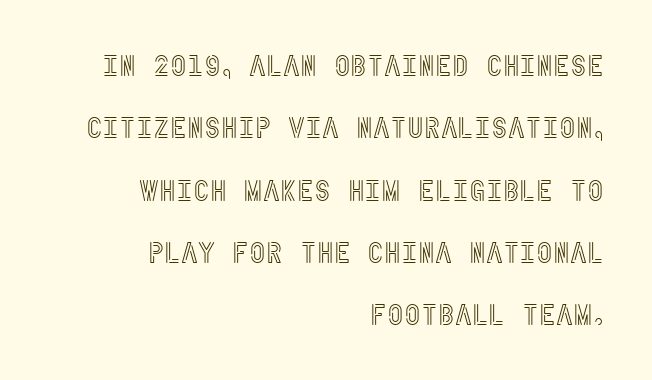
{"italic": "no", "width": "condensed", "x_height": "large", "underline": "no", "align": "right", "line_spacing": "loose", "line_spacing_ratio": 2.15, "letter_spacing": "normal", "letter_spacing_em": 0.0, "glyph_px": 29}
